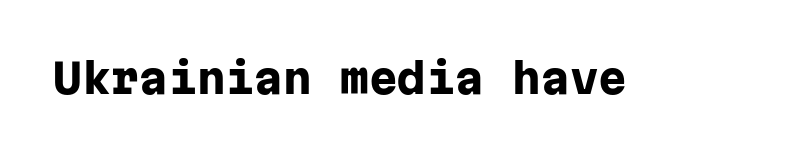
Every letter is thick-stroked: bold, no question. Characters follow at the spacing the type designer built in. Think of a typewriter: that constant character pitch is what you see here. The typeface chosen for these lines omits serifs. Posture: vertical.
